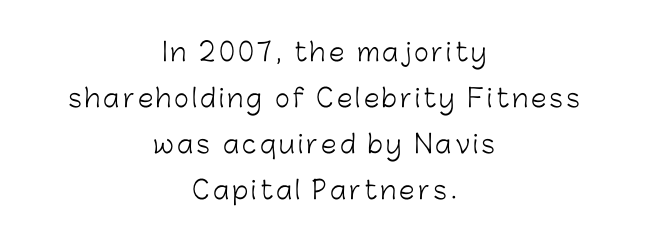
{"italic": "no", "bold": "no", "underline": "no", "align": "center", "line_spacing_ratio": 1.84, "glyph_px": 25}
